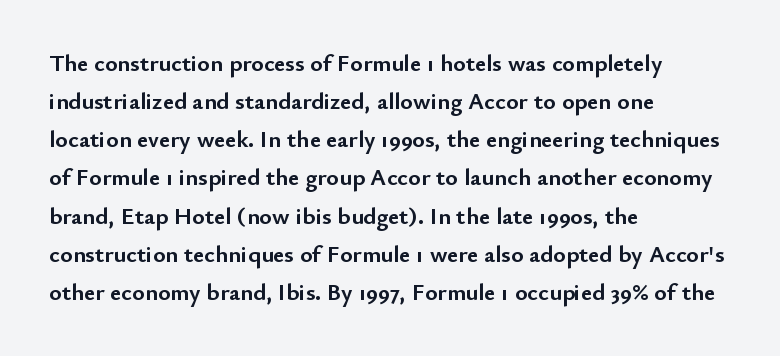
Any mark beneath the type? The region is blank. The letters stand upright; this is a roman face. The type is set solid horizontally, with unmodified tracking. Which margin do the lines hug? The left one — the right edge is uneven. The rendering uses a bold face; every stroke is thick and dark.
